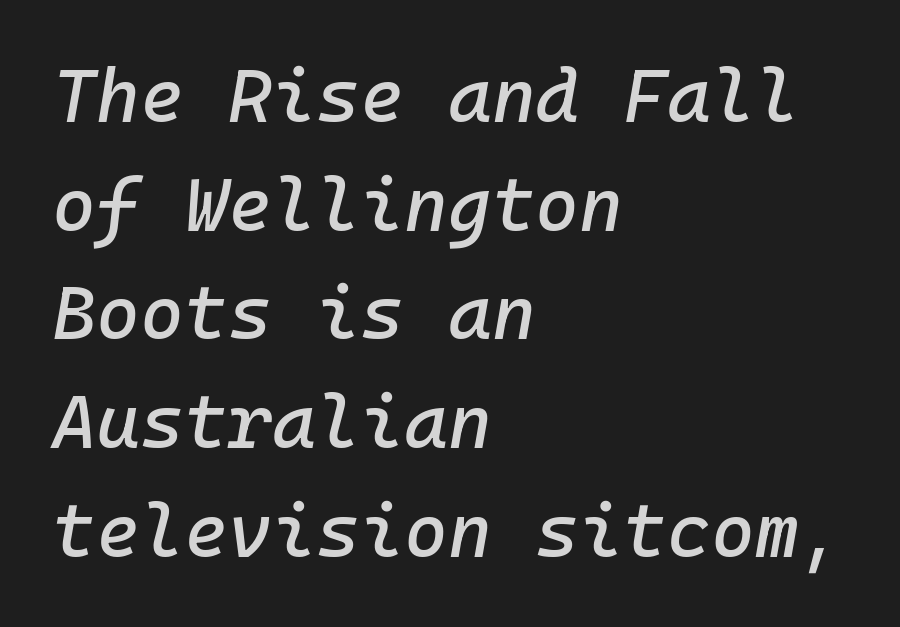
{"italic": "yes", "lean": "right", "slant_degrees": 10, "width": "normal", "stroke_contrast": "low", "x_height": "medium", "underline": "no", "align": "left", "line_spacing": "normal", "line_spacing_ratio": 1.45, "letter_spacing": "normal", "letter_spacing_em": 0.0, "glyph_px": 75}
